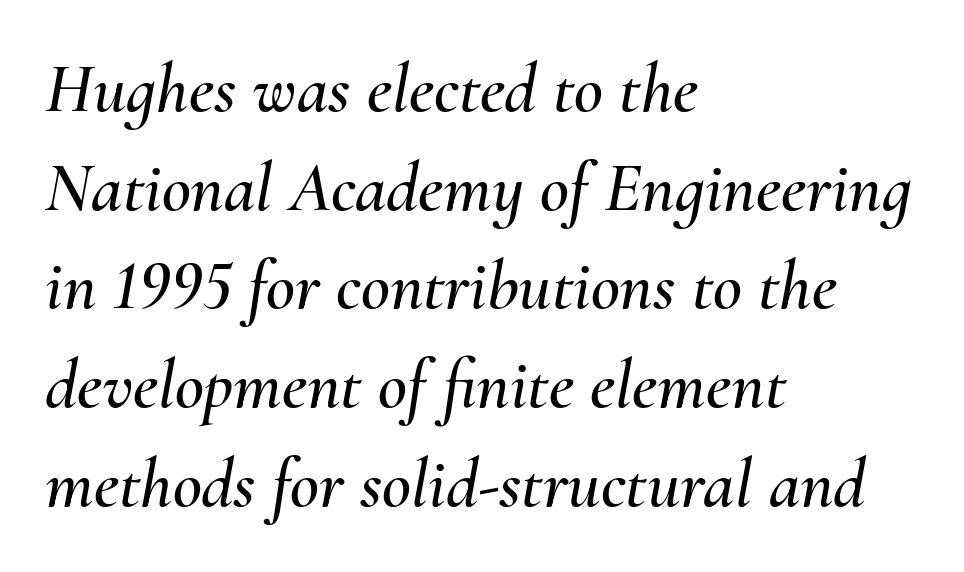
The image shows 71 px text type, italic (leaning right); set left-aligned, normal line spacing (1.39x), normal letter spacing, not underlined; medium stroke contrast and a small x-height.
